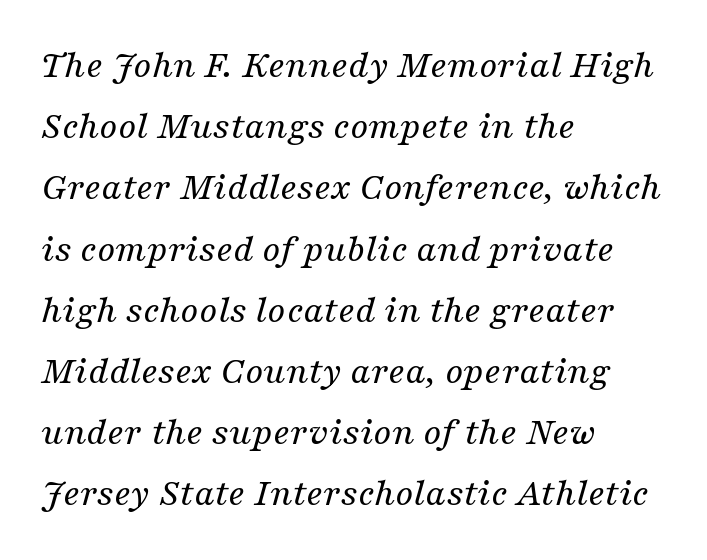
An italicized treatment has been applied to the whole sample. Rule under the text: the space is simply empty. Quick note: interline space is typical. In CSS terms this would be text-align: left.
